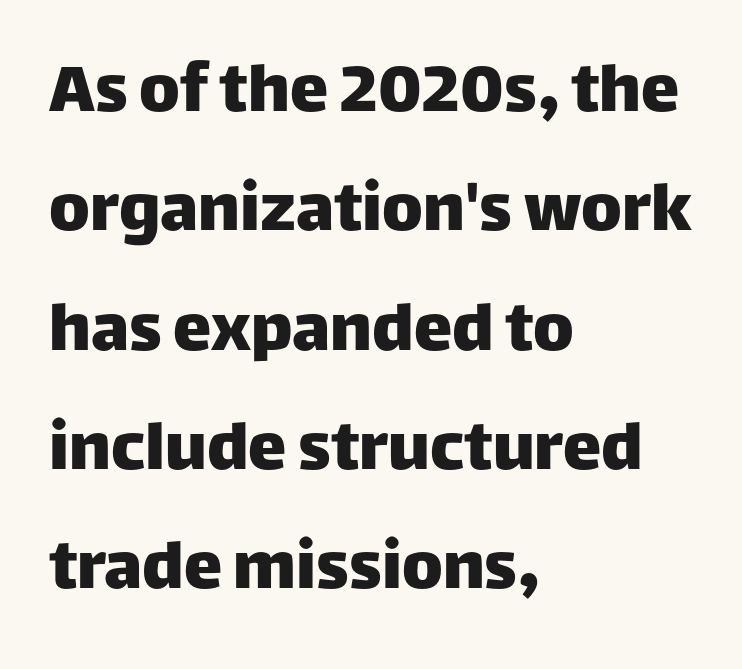
The image shows 77 px sans-serif type, upright; set left-aligned, normal line spacing (1.55x), normal letter spacing, not underlined; low stroke contrast and a large x-height.
